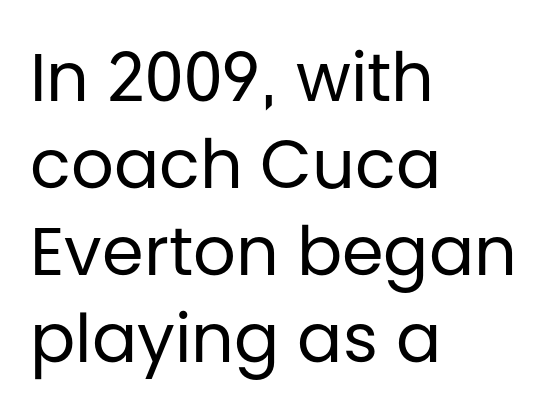
The strip under each line holds only bare page. Summary of weight: not heavy and not bold. Default kerning and tracking; the words read as compact shapes. The typesetter chose a ragged-right arrangement here. The type sits square on the baseline with zero lean. You can tell from the bare stems that sans-serif type was used.
